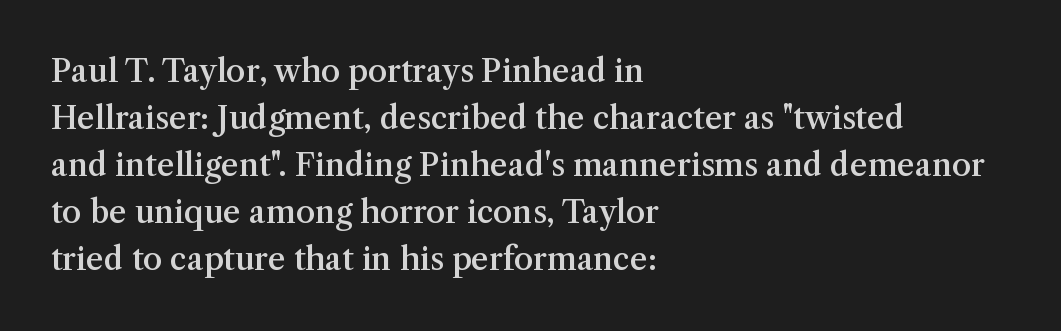
The image shows 31 px semibold serif type, upright; set left-aligned, normal line spacing (1.52x), normal letter spacing, not underlined; medium stroke contrast and a medium x-height.
